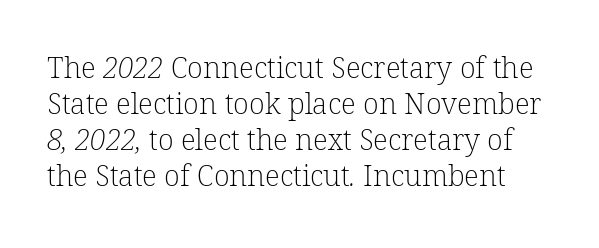
Q: Is the text bold? A: No.
Q: Is the typeface a serif or a sans-serif typeface? A: Serif.
Q: Is the text underlined? A: No.
Q: Is the spacing between letters normal or unusually wide? A: Normal.
Q: Width (condensed, normal, or wide)? A: Normal.
Q: Stroke contrast? A: Low.
Q: x-height? A: Medium.
Q: Monospaced? A: No.
